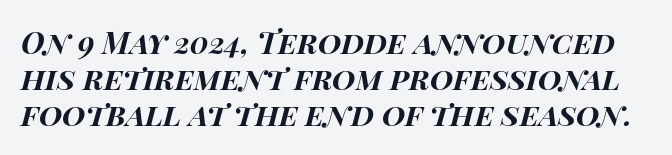
Style check: oblique. The letterforms sit shoulder to shoulder at normal distance. Varying glyph widths throughout — classic text-font behaviour. Clear beneath every line of the passage. These words are printed bold, with thick strokes throughout.
